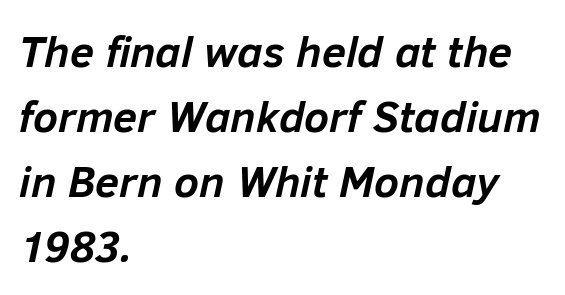
The image shows 44 px semibold type, italic (leaning right); set left-aligned, normal line spacing (1.48x), normal letter spacing, not underlined; low stroke contrast and a medium x-height.
